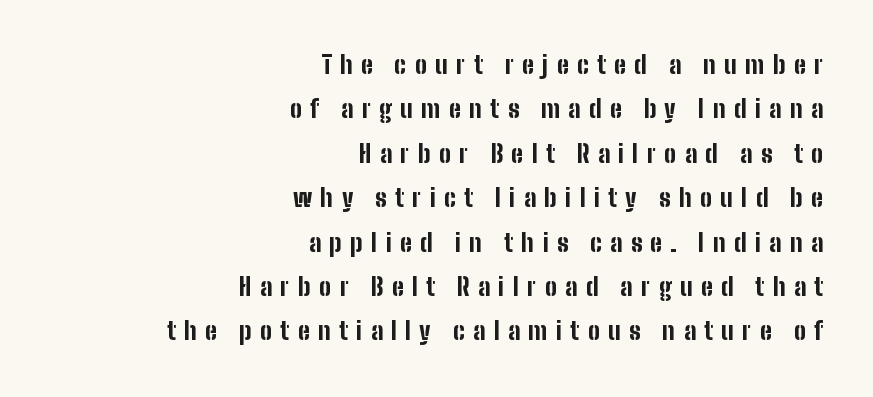
{"italic": "no", "bold": "yes", "underline": "no", "align": "right", "line_spacing_ratio": 1.85, "letter_spacing": "wide", "letter_spacing_em": 0.35, "glyph_px": 24}
